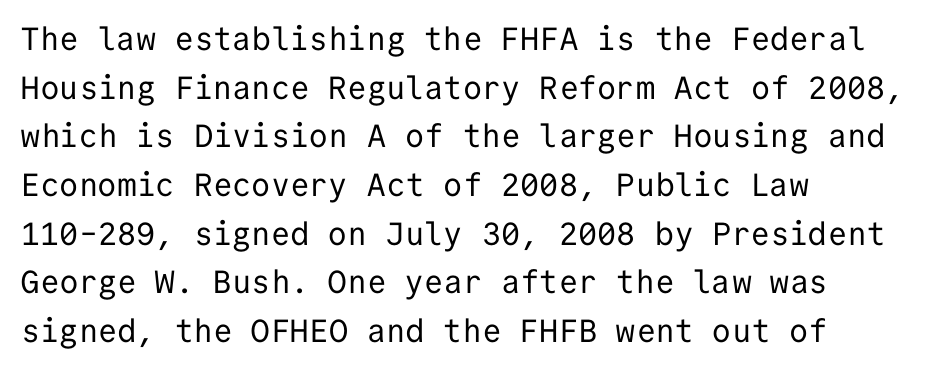
The image shows 32 px regular-weight sans-serif type, upright, monospaced; set left-aligned, normal line spacing (1.52x), normal letter spacing, not underlined; low stroke contrast and a medium x-height.
